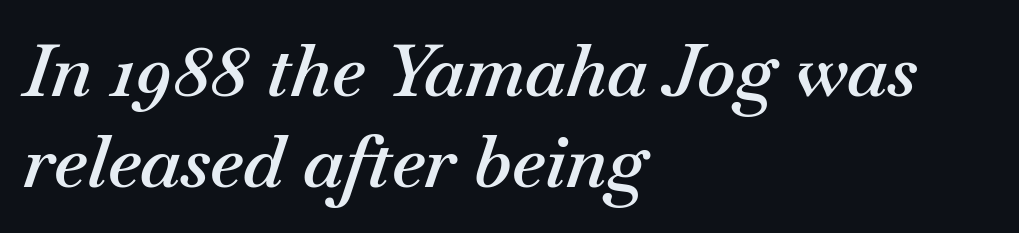
The image shows 73 px semibold type, italic (leaning right); set left-aligned, normal line spacing (1.25x), normal letter spacing, not underlined; medium stroke contrast and a small x-height.
